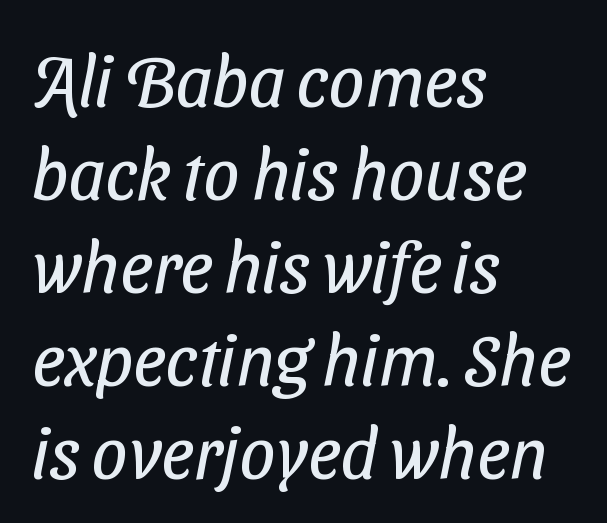
The image shows 72 px regular-weight, condensed sans-serif type; set left-aligned, normal line spacing (1.29x), normal letter spacing, not underlined; low stroke contrast and a medium x-height.
